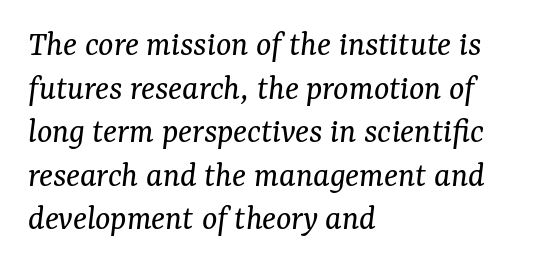
{"serif": "yes", "italic": "yes", "lean": "right", "slant_degrees": 7, "bold": "no", "weight": "regular", "width": "normal", "stroke_contrast": "medium", "x_height": "medium", "monospaced": "no", "underline": "no", "align": "left", "line_spacing_ratio": 1.21, "letter_spacing": "normal", "letter_spacing_em": 0.0, "glyph_px": 36}
